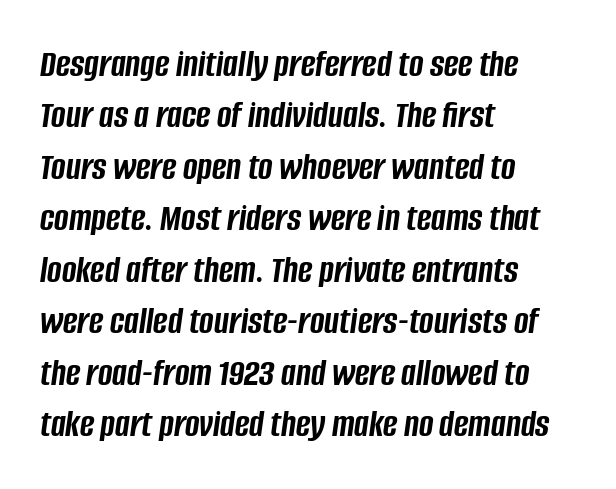
{"italic": "yes", "lean": "right", "slant_degrees": 8, "bold": "yes", "weight": "semibold", "width": "condensed", "stroke_contrast": "low", "x_height": "large", "monospaced": "no", "underline": "no", "align": "left", "line_spacing": "normal", "line_spacing_ratio": 1.32, "letter_spacing": "normal", "letter_spacing_em": 0.0, "glyph_px": 39}
